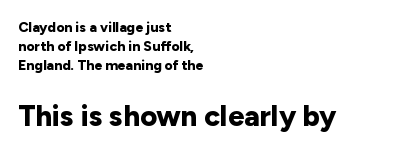
These lines carry a lot of weight — the face is fully bold. Spacing verdict: proportional, widths tailored to each character. Anything drawn beneath the words? Only blank space. The rendering enlarges the type as you move from the upper chunk to the lower. A typesetter would call this zero additional tracking. The rendering uses a moderate line-height, typical for paragraphs.
